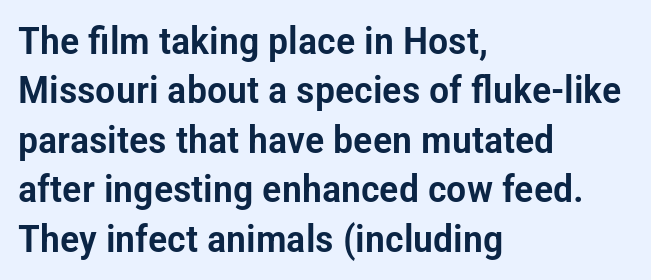
Q: Is the text italic (slanted)? A: No, it is upright.
Q: Is the typeface a serif or a sans-serif typeface? A: Sans-serif.
Q: Is the text underlined? A: No.
Q: How is the paragraph aligned? A: Left-aligned.
Q: Is the spacing between letters normal or unusually wide? A: Normal.
Q: Is the spacing between lines tight, normal or loose? A: Normal.
Q: Width (condensed, normal, or wide)? A: Condensed.
Q: Stroke contrast? A: Low.
Q: x-height? A: Medium.
Q: Monospaced? A: No.
